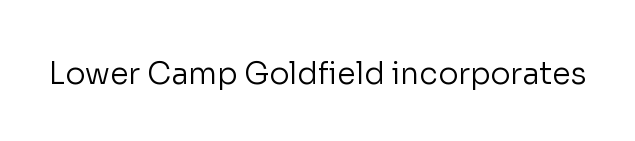
Q: Is the text bold? A: No.
Q: Is the text italic (slanted)? A: No, it is upright.
Q: Is the typeface a serif or a sans-serif typeface? A: Sans-serif.
Q: Is the text underlined? A: No.
Q: Is the spacing between letters normal or unusually wide? A: Normal.
Q: Width (condensed, normal, or wide)? A: Normal.
Q: Stroke contrast? A: Low.
Q: x-height? A: Medium.
Q: Monospaced? A: No.
